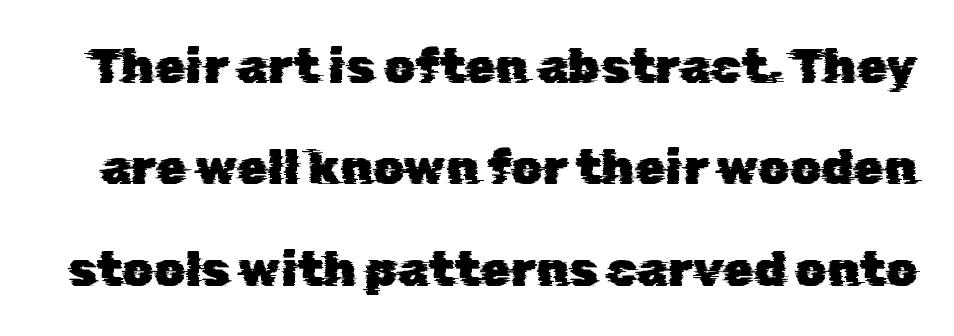
Q: Is the typeface a serif or a sans-serif typeface? A: Sans-serif.
Q: Is the text underlined? A: No.
Q: Is the spacing between letters normal or unusually wide? A: Normal.
Q: Is the spacing between lines tight, normal or loose? A: Loose.
Q: Width (condensed, normal, or wide)? A: Normal.
Q: Stroke contrast? A: Low.
Q: x-height? A: Medium.
Q: Monospaced? A: No.
